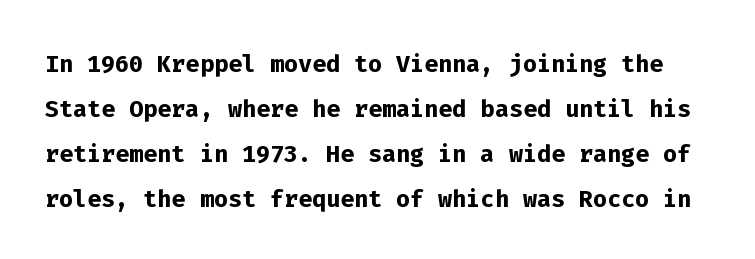
The image shows 33 px semibold sans-serif type, upright, monospaced; set normal line spacing (1.36x), normal letter spacing, not underlined; low stroke contrast and a medium x-height.
